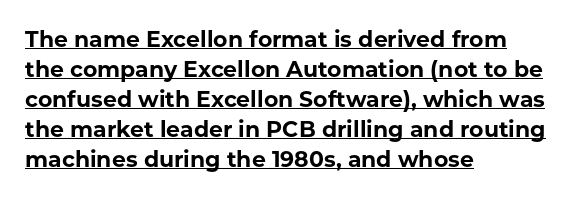
Between one letter and the next there's only the usual sliver of space. The strokes are fattened all the way to bold. A normal amount of white space separates one row of letters from the next. The rendered words wear a rule along their underside. Is there any slant? The stems are plumb.
